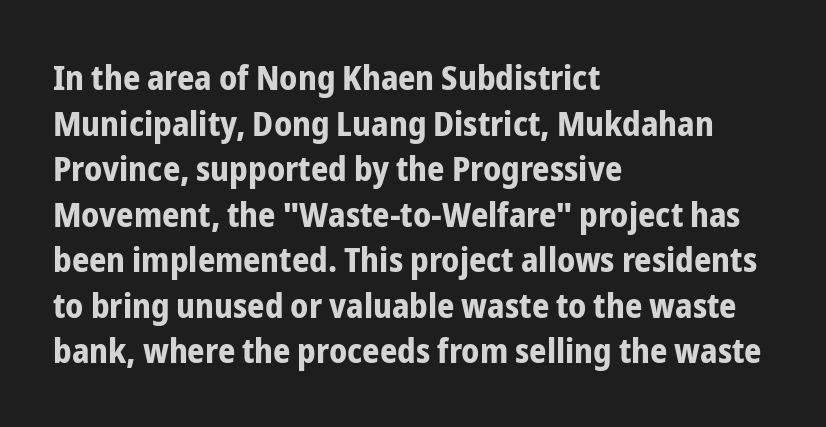
Q: Is the text bold? A: Yes.
Q: Is the text italic (slanted)? A: No, it is upright.
Q: Is the typeface a serif or a sans-serif typeface? A: Sans-serif.
Q: Is the text underlined? A: No.
Q: How is the paragraph aligned? A: Left-aligned.
Q: Is the spacing between letters normal or unusually wide? A: Normal.
Q: Is the spacing between lines tight, normal or loose? A: Normal.
Q: Width (condensed, normal, or wide)? A: Condensed.
Q: Stroke contrast? A: Low.
Q: x-height? A: Medium.
Q: Monospaced? A: No.
